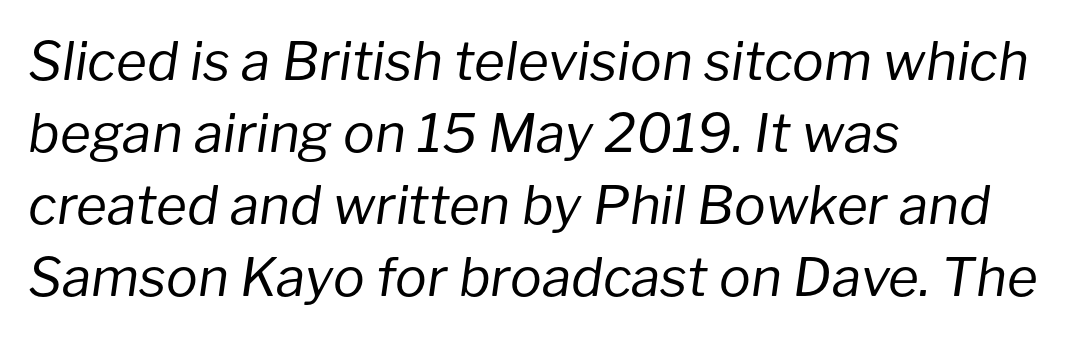
Q: Is the text bold? A: No.
Q: Is the text italic (slanted)? A: Yes, it leans right by about 8 degrees.
Q: Is the text underlined? A: No.
Q: How is the paragraph aligned? A: Left-aligned.
Q: Is the spacing between letters normal or unusually wide? A: Normal.
Q: Is the spacing between lines tight, normal or loose? A: Normal.
Q: Width (condensed, normal, or wide)? A: Normal.
Q: Stroke contrast? A: Low.
Q: x-height? A: Medium.
Q: Monospaced? A: No.
